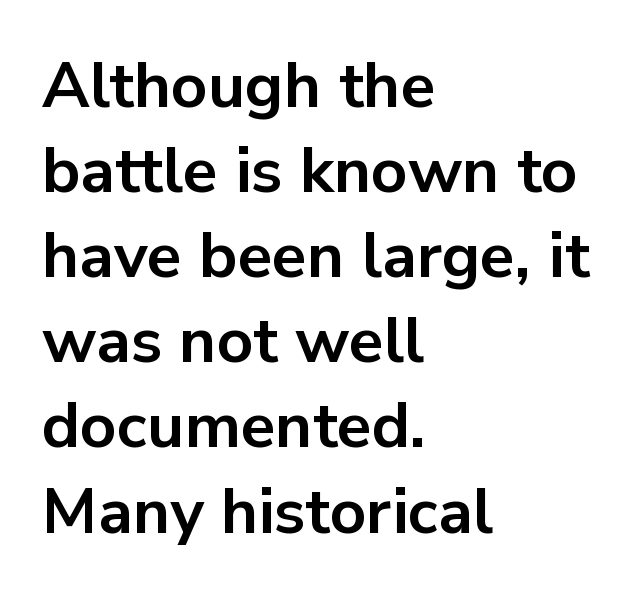
{"serif": "no", "italic": "no", "bold": "yes", "weight": "bold", "width": "normal", "stroke_contrast": "low", "x_height": "medium", "monospaced": "no", "underline": "no", "align": "left", "line_spacing": "normal", "line_spacing_ratio": 1.33, "letter_spacing": "normal", "letter_spacing_em": 0.0, "glyph_px": 64}
